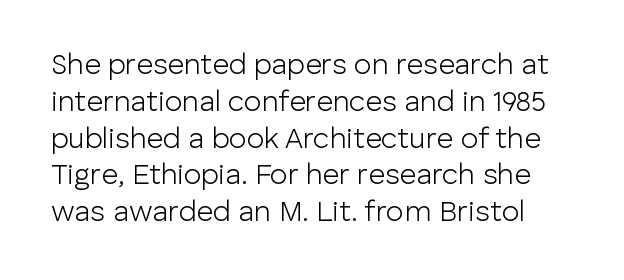
Q: Is the text bold? A: No.
Q: Is the text italic (slanted)? A: No, it is upright.
Q: Is the typeface a serif or a sans-serif typeface? A: Sans-serif.
Q: Is the text underlined? A: No.
Q: Is the spacing between letters normal or unusually wide? A: Normal.
Q: Is the spacing between lines tight, normal or loose? A: Normal.
Q: Width (condensed, normal, or wide)? A: Normal.
Q: Stroke contrast? A: Low.
Q: x-height? A: Medium.
Q: Monospaced? A: No.
